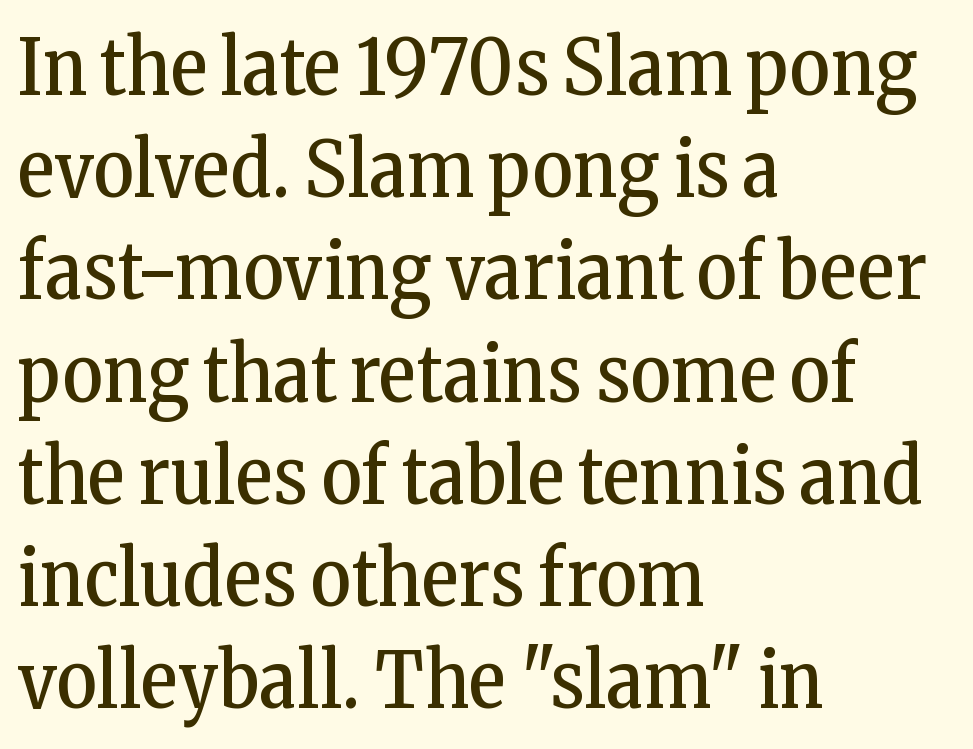
{"serif": "yes", "italic": "no", "bold": "no", "weight": "regular", "width": "condensed", "stroke_contrast": "low", "x_height": "medium", "monospaced": "no", "underline": "no", "align": "left", "line_spacing": "normal", "line_spacing_ratio": 1.31, "letter_spacing": "normal", "letter_spacing_em": 0.0, "glyph_px": 78}
